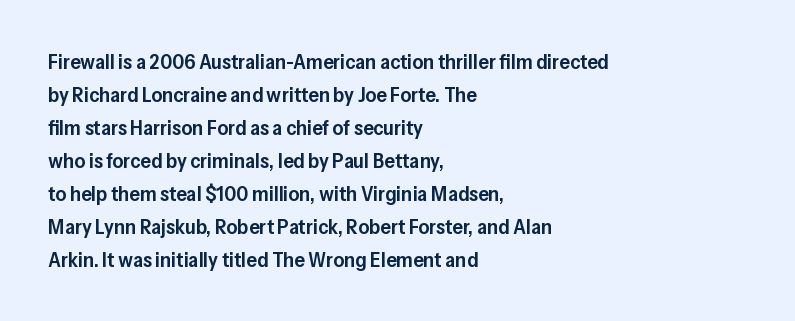
Q: Is the text bold? A: Semi-bold.
Q: Is the text italic (slanted)? A: No, it is upright.
Q: Is the text underlined? A: No.
Q: How is the paragraph aligned? A: Left-aligned.
Q: Is the spacing between letters normal or unusually wide? A: Normal.
Q: Is the spacing between lines tight, normal or loose? A: Normal.
